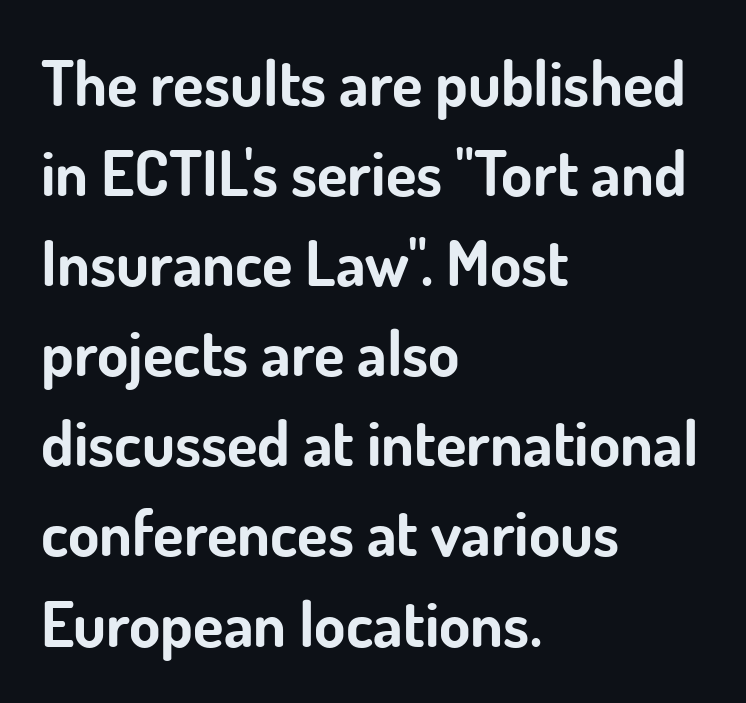
The image shows 63 px bold sans-serif type, upright; set left-aligned, normal line spacing (1.43x), normal letter spacing, not underlined; low stroke contrast and a small x-height.
